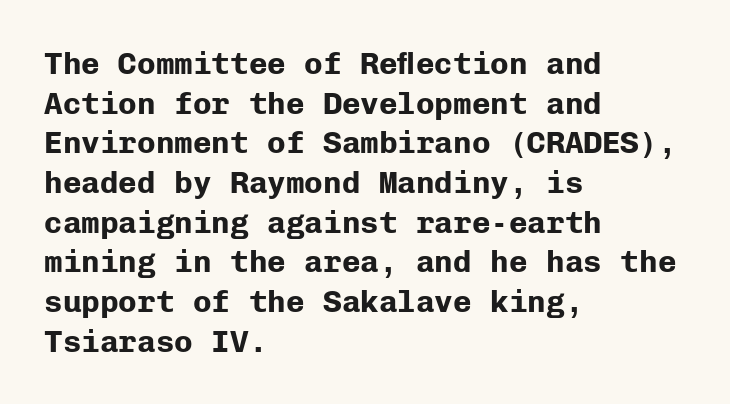
The image shows 31 px bold sans-serif type, upright, monospaced; set left-aligned, normal line spacing (1.28x), normal letter spacing, not underlined; low stroke contrast and a medium x-height.
